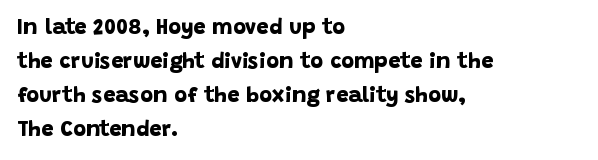
A student would call this left alignment; a typographer would say flush left, rag right. No extra tracking has been applied to these lines. The strip under each line holds only bare page. Notice how descenders clear the ascenders below comfortably — that's standard leading. As a designer I'd log this as weight 700, bold.
